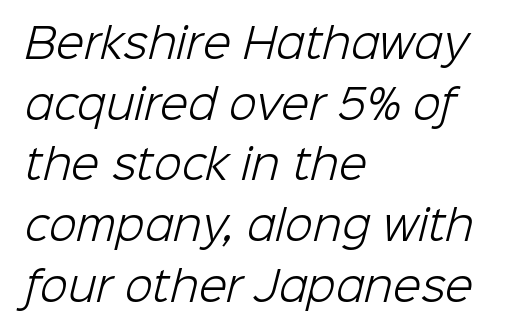
Spacing verdict: proportional, widths tailored to each character. The face used here is a sans, in the tradition of grotesques and geometrics. The block of text has a typical density, with ordinary space between rows. Type without underlining.
